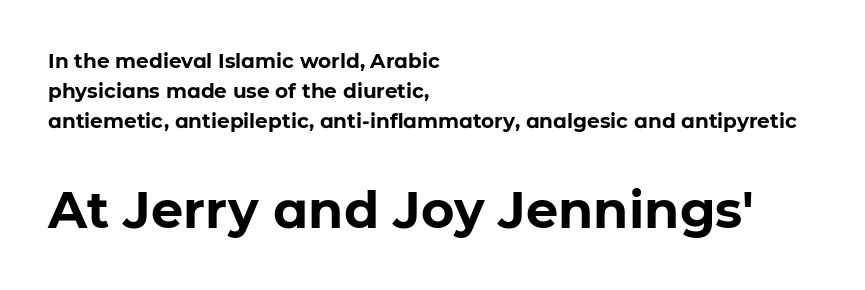
The letters sit at their default tracking, neither squeezed nor spread. Notice how thick the strokes are: this is what a full bold looks like. Vertically, the passage feels balanced, rows spaced as you'd expect. The baseline area is clear. A typesetter would call this proportional, since set widths differ per character. Rendered with straight, roman letterforms.
